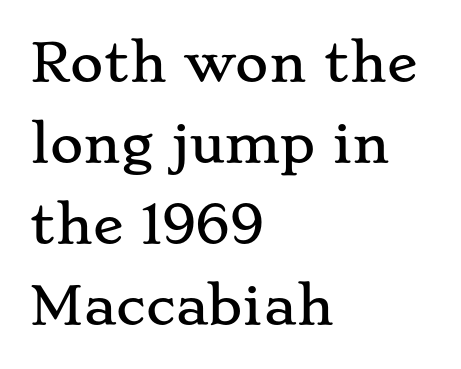
Is there much room between lines? A standard amount, neither cramped nor airy. The font's upright variant was chosen for this text. Proportional: the letters do not fall into vertical columns. This sample uses plain, unmodified letter spacing. Does the copy run flush right? No — it runs flush left. Observe the serifs anchoring each vertical stroke in this sample.
